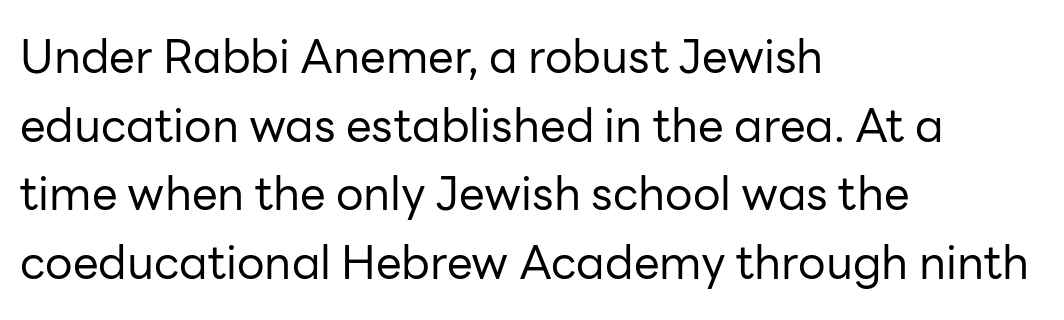
These lines keep a tight, regular rhythm from letter to letter. No word sits above an underline. The font sits on the lighter half of the weight spectrum, regular included. The rows are spaced the way most documents space them. The paragraph shown leans on its left margin.
